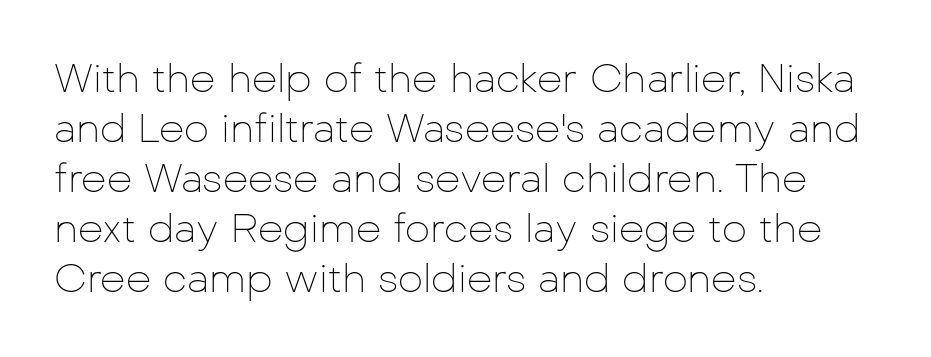
These lines sit exactly where default settings would place them. Unlike italic type, these characters show no tilt at all. The font family rendered here belongs to the sans-serif group. Letters have the restrained weight of plain body copy at most. Character widths vary here, with narrow letters taking less room than wide ones. Horizontal alignment here is leftward, the default for most running prose.
